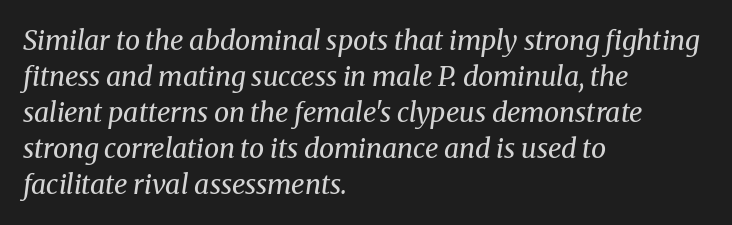
Layout note: lines flush left. Summary of weight: not heavy and not bold. Between one letter and the next there's only the usual sliver of space. Type without underlining.
